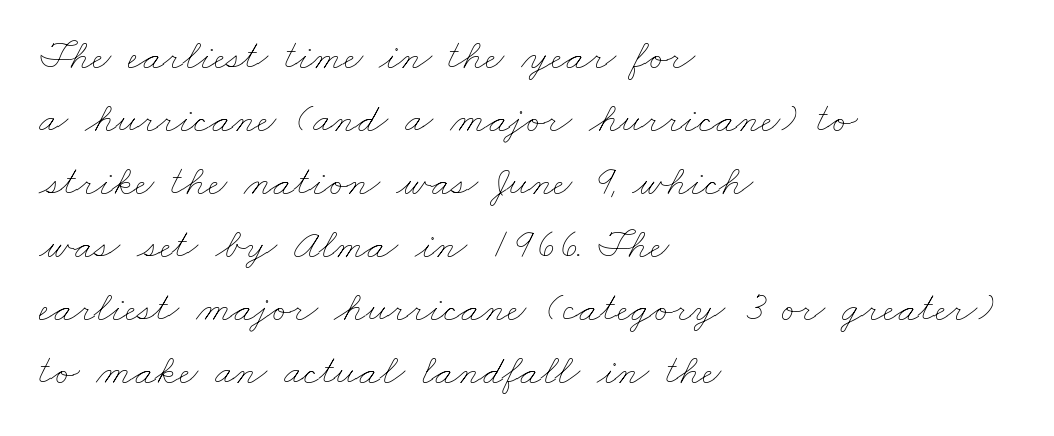
Interline gaps are of average width in this sample. Letter spacing: default. The baseline area is clear. Stem width sits at or under what a default text font uses. This sample has the flowing, uneven cadence of proportional lettering.
